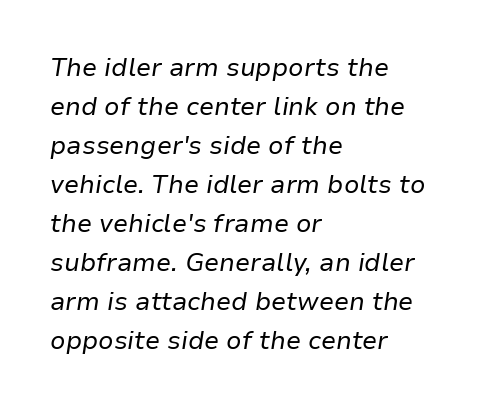
The image shows 25 px text type, italic (leaning right); set left-aligned, normal line spacing (1.56x), normal letter spacing, not underlined.
